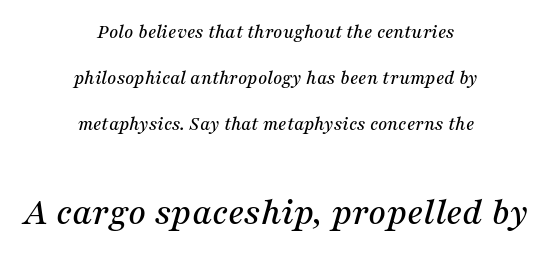
Spacing between characters is what you'd get straight out of the box. When letters slant like this, we call the style italic. The block of text is sparse from top to bottom, with ample space between rows. Rule under the text: the space is simply empty.
